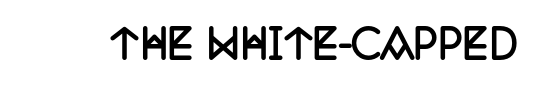
The image shows 39 px semibold, condensed serif type, upright; set normal letter spacing, not underlined; low stroke contrast and a large x-height.
